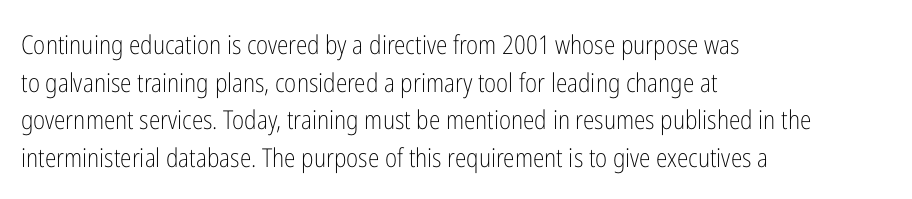
Q: Is the text bold? A: No.
Q: Is the text italic (slanted)? A: No, it is upright.
Q: Is the text underlined? A: No.
Q: How is the paragraph aligned? A: Left-aligned.
Q: Is the spacing between letters normal or unusually wide? A: Normal.
Q: Is the spacing between lines tight, normal or loose? A: Normal.
